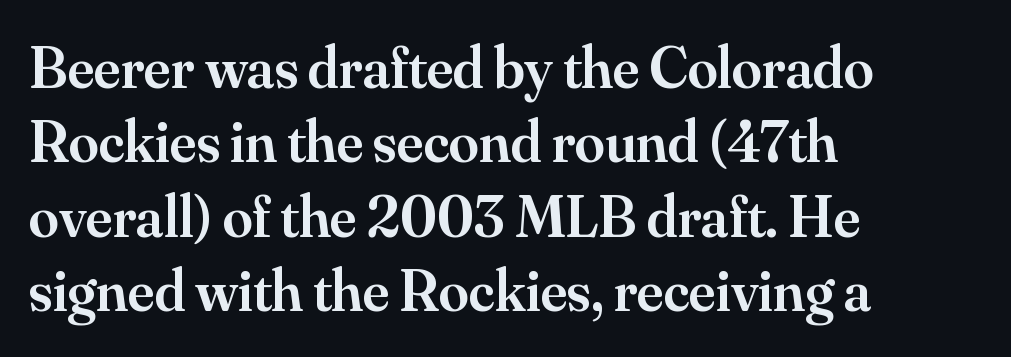
Q: Is the text bold? A: Semi-bold.
Q: Is the text italic (slanted)? A: No, it is upright.
Q: Is the typeface a serif or a sans-serif typeface? A: Serif.
Q: Is the text underlined? A: No.
Q: How is the paragraph aligned? A: Left-aligned.
Q: Is the spacing between letters normal or unusually wide? A: Normal.
Q: Width (condensed, normal, or wide)? A: Normal.
Q: Stroke contrast? A: Medium.
Q: x-height? A: Small.
Q: Monospaced? A: No.
